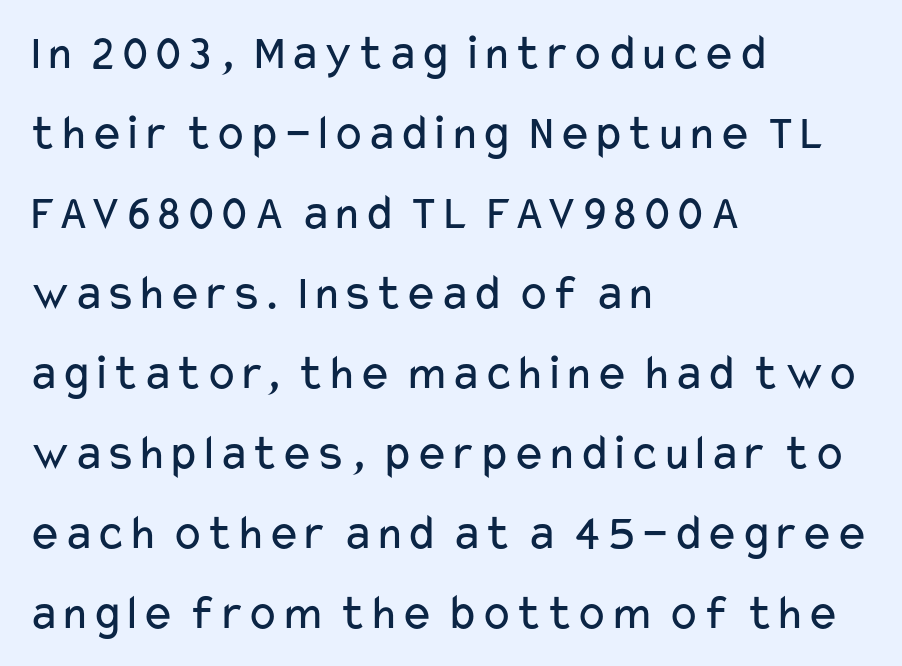
The image shows 50 px regular-weight, wide sans-serif type, upright; set left-aligned, normal line spacing (1.6x), normal letter spacing, not underlined; low stroke contrast and a medium x-height.
